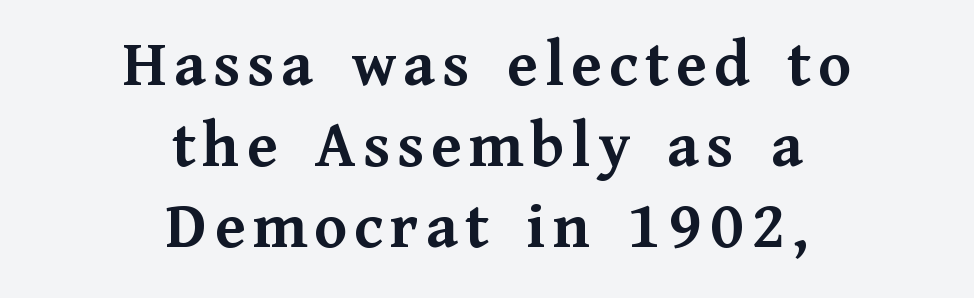
The image shows 67 px semibold serif type, upright; set centered, line spacing 1.21x, not underlined; medium stroke contrast and a medium x-height.
